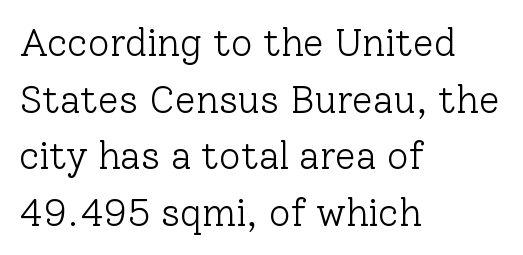
Q: Is the text bold? A: No.
Q: Is the text italic (slanted)? A: No, it is upright.
Q: Is the typeface a serif or a sans-serif typeface? A: Serif.
Q: Is the text underlined? A: No.
Q: How is the paragraph aligned? A: Left-aligned.
Q: Is the spacing between letters normal or unusually wide? A: Normal.
Q: Is the spacing between lines tight, normal or loose? A: Normal.
Q: Width (condensed, normal, or wide)? A: Normal.
Q: Stroke contrast? A: Low.
Q: x-height? A: Medium.
Q: Monospaced? A: No.
